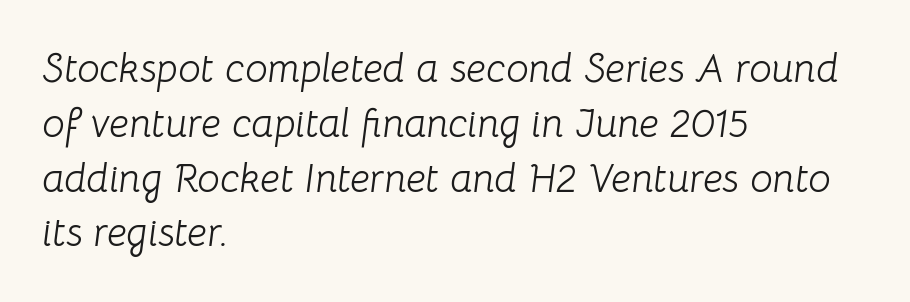
Q: Is the text bold? A: No.
Q: Is the text italic (slanted)? A: Yes, it leans right by about 8 degrees.
Q: Is the text underlined? A: No.
Q: How is the paragraph aligned? A: Left-aligned.
Q: Is the spacing between letters normal or unusually wide? A: Normal.
Q: Is the spacing between lines tight, normal or loose? A: Normal.
Q: Width (condensed, normal, or wide)? A: Normal.
Q: Stroke contrast? A: Low.
Q: x-height? A: Medium.
Q: Monospaced? A: No.
